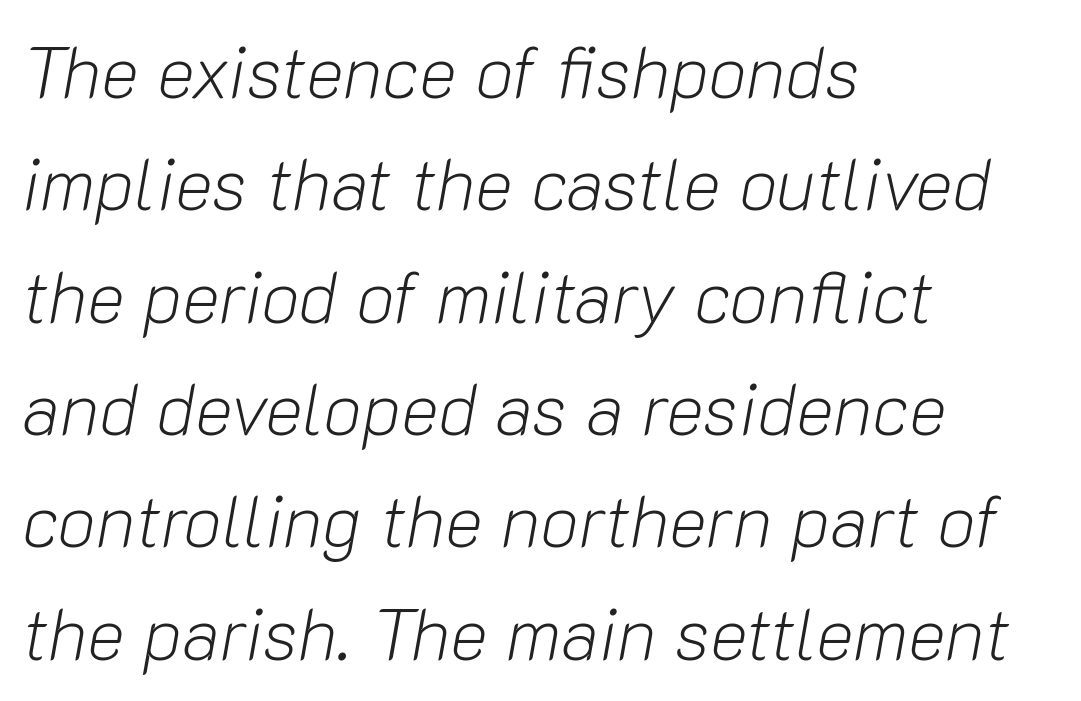
The image shows 72 px light type, italic (leaning right); set left-aligned, normal line spacing (1.56x), normal letter spacing, not underlined; low stroke contrast and a medium x-height.
